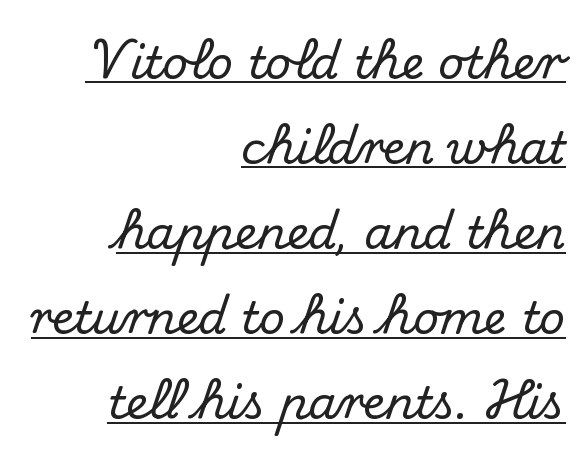
The image shows 45 px serif type; set right-aligned, line spacing 1.89x, normal letter spacing, underlined; medium stroke contrast and a small x-height.
